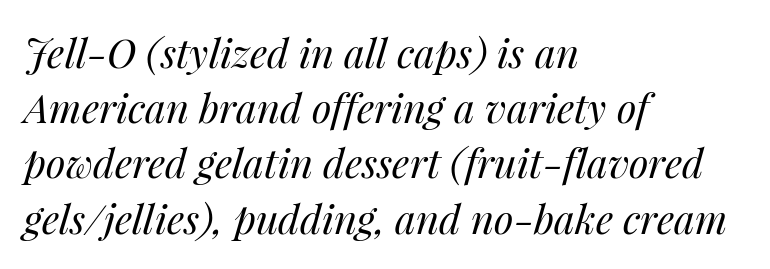
{"italic": "yes", "lean": "right", "slant_degrees": 14, "bold": "no", "weight": "regular", "width": "normal", "stroke_contrast": "medium", "x_height": "medium", "monospaced": "no", "underline": "no", "align": "left", "line_spacing": "normal", "line_spacing_ratio": 1.38, "letter_spacing": "normal", "letter_spacing_em": 0.0, "glyph_px": 40}
